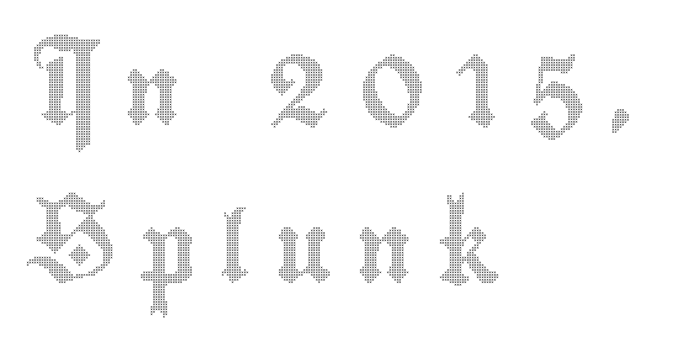
Q: Is the text italic (slanted)? A: No, it is upright.
Q: Is the text underlined? A: No.
Q: How is the paragraph aligned? A: Left-aligned.
Q: Is the spacing between letters normal or unusually wide? A: Unusually wide.
Q: Is the spacing between lines tight, normal or loose? A: Loose.
Q: Width (condensed, normal, or wide)? A: Condensed.
Q: x-height? A: Small.
Q: Monospaced? A: No.
